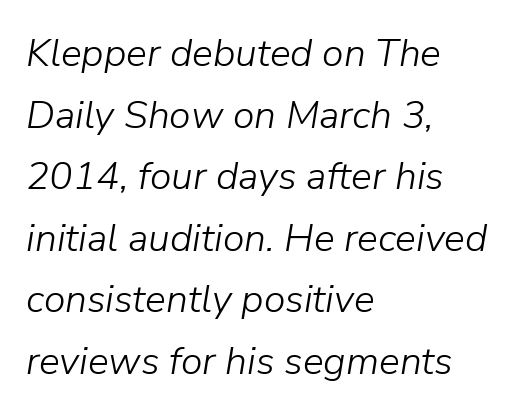
Q: Is the text bold? A: No.
Q: Is the text italic (slanted)? A: Yes, it leans right by about 9 degrees.
Q: Is the text underlined? A: No.
Q: How is the paragraph aligned? A: Left-aligned.
Q: Is the spacing between letters normal or unusually wide? A: Normal.
Q: Is the spacing between lines tight, normal or loose? A: Normal.
Q: Width (condensed, normal, or wide)? A: Normal.
Q: Stroke contrast? A: Low.
Q: x-height? A: Medium.
Q: Monospaced? A: No.
